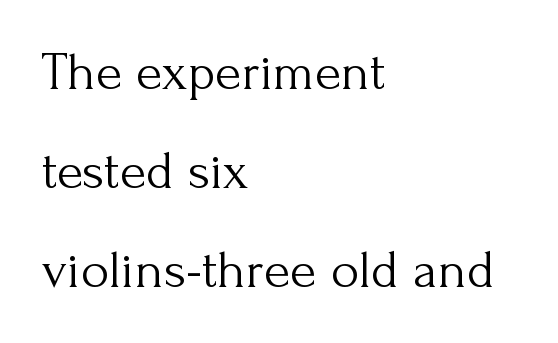
The image shows 54 px light serif type, upright; set left-aligned, line spacing 1.83x, normal letter spacing, not underlined; medium stroke contrast and a small x-height.
